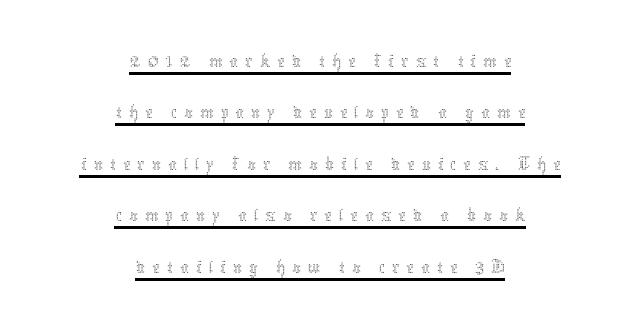
The image shows 44 px thin type, upright; set centered, line spacing 1.17x, underlined; medium stroke contrast and a medium x-height.
